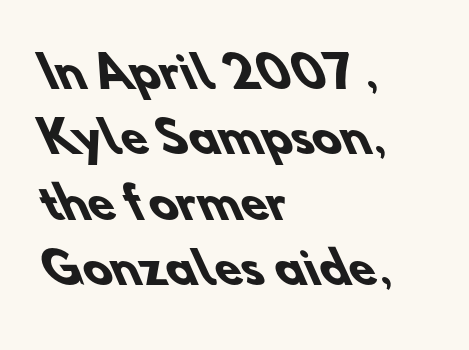
Set as a true bold cut, around the 700 mark. Is the block centered? No — it sits flush against the left margin. The characters display no serif detailing; their extremities are plain. You could not count columns in this text — the font is proportionally spaced. Letters rest on an invisible, unmarked baseline.
